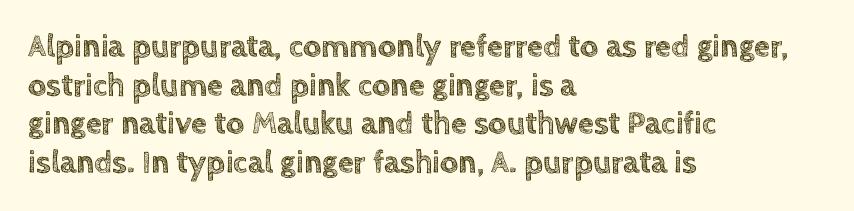
{"italic": "no", "width": "normal", "x_height": "large", "monospaced": "no", "underline": "no", "align": "left", "line_spacing_ratio": 1.21, "letter_spacing": "normal", "letter_spacing_em": 0.0, "glyph_px": 32}
